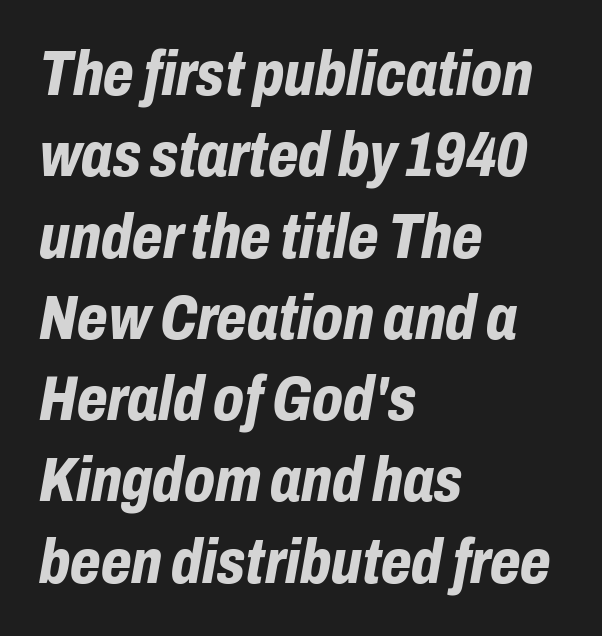
The image shows 63 px bold, condensed type, italic (leaning right); set left-aligned, normal line spacing (1.29x), normal letter spacing, not underlined; low stroke contrast and a medium x-height.
